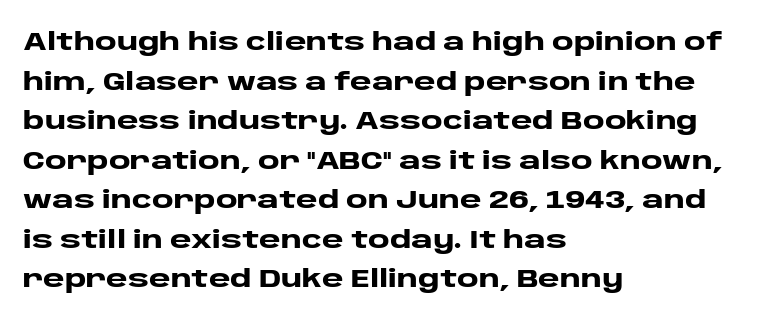
{"italic": "no", "bold": "yes", "underline": "no", "align": "left", "line_spacing": "normal", "line_spacing_ratio": 1.52, "letter_spacing": "normal", "letter_spacing_em": 0.0, "glyph_px": 26}
